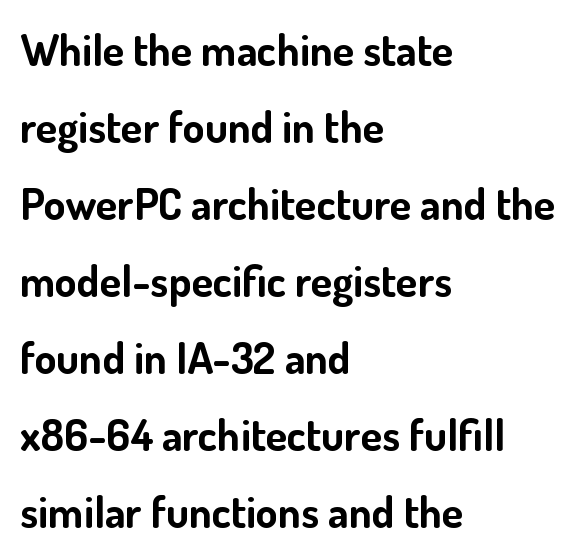
A clean baseline with only descenders dipping below it. Each letter keeps its own natural width here, so spacing adapts to shape. Nope, not italic — everything's standing straight. Nope, no serifs anywhere on these letters. In terms of letterspacing, this is plain default setting.
